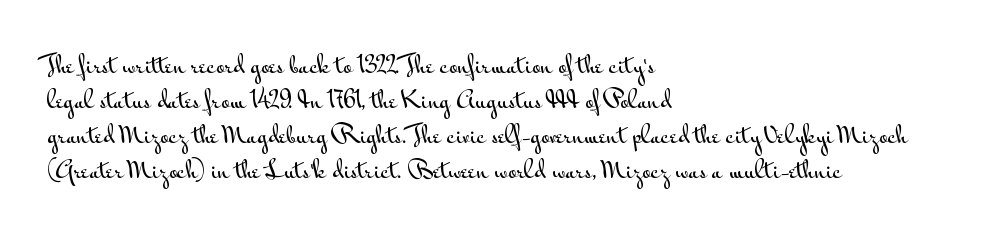
{"underline": "no", "align": "left", "line_spacing": "normal", "line_spacing_ratio": 1.52, "letter_spacing": "normal", "letter_spacing_em": 0.0, "glyph_px": 23}
